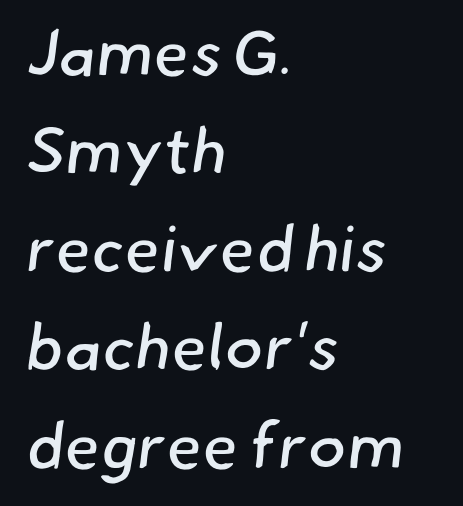
The image shows 65 px regular-weight sans-serif type; set left-aligned, normal line spacing (1.51x), normal letter spacing, not underlined; low stroke contrast and a small x-height.
